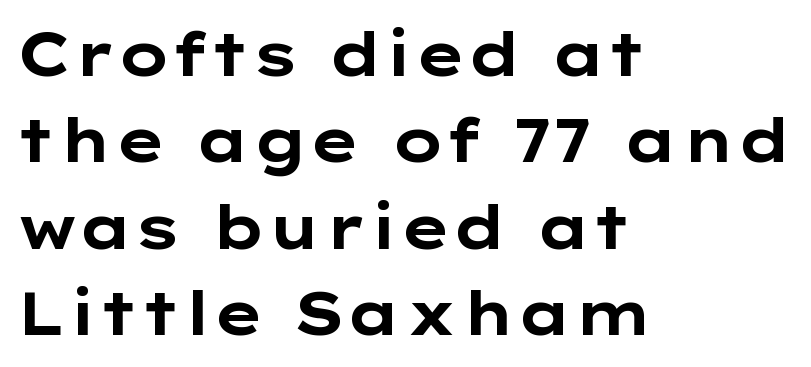
These lines keep a tight, regular rhythm from letter to letter. A typesetter would label this face a sans. Vertical strokes here are truly vertical. A classic flush-left, rag-right setting is used for this passage. Reading down the column, the eye jumps a familiar distance to each next line. The words here are not underlined.
